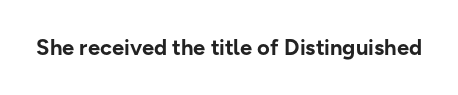
The image shows 22 px bold type, upright; set normal letter spacing, not underlined.
